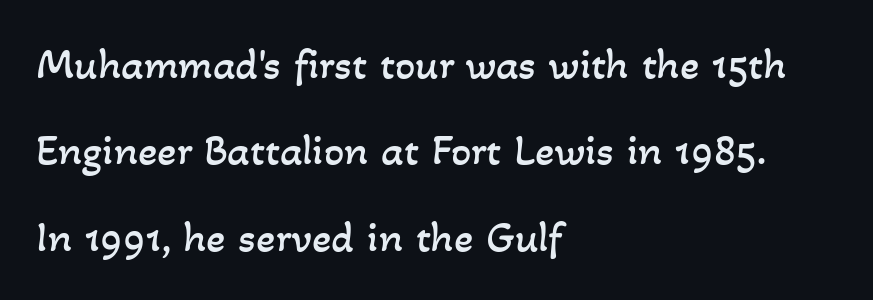
Q: Is the text bold? A: No.
Q: Is the text underlined? A: No.
Q: How is the paragraph aligned? A: Left-aligned.
Q: Is the spacing between letters normal or unusually wide? A: Normal.
Q: Is the spacing between lines tight, normal or loose? A: Loose.
Q: Width (condensed, normal, or wide)? A: Normal.
Q: Stroke contrast? A: Low.
Q: x-height? A: Small.
Q: Monospaced? A: No.
